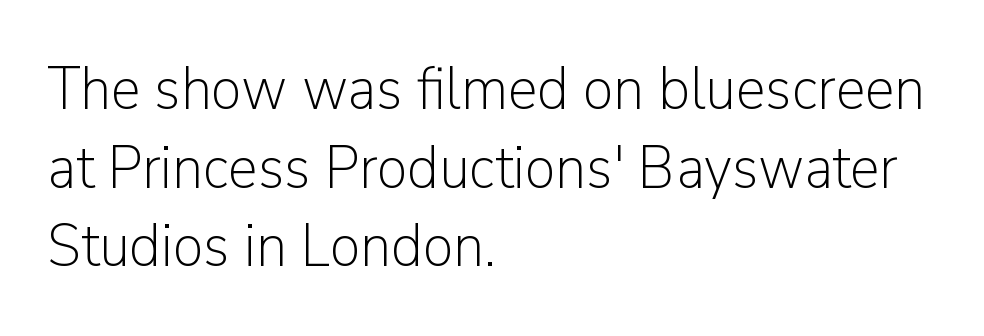
{"serif": "no", "italic": "no", "bold": "no", "weight": "light", "width": "normal", "stroke_contrast": "low", "x_height": "medium", "monospaced": "no", "underline": "no", "align": "left", "line_spacing": "normal", "line_spacing_ratio": 1.29, "letter_spacing": "normal", "letter_spacing_em": 0.0, "glyph_px": 61}
